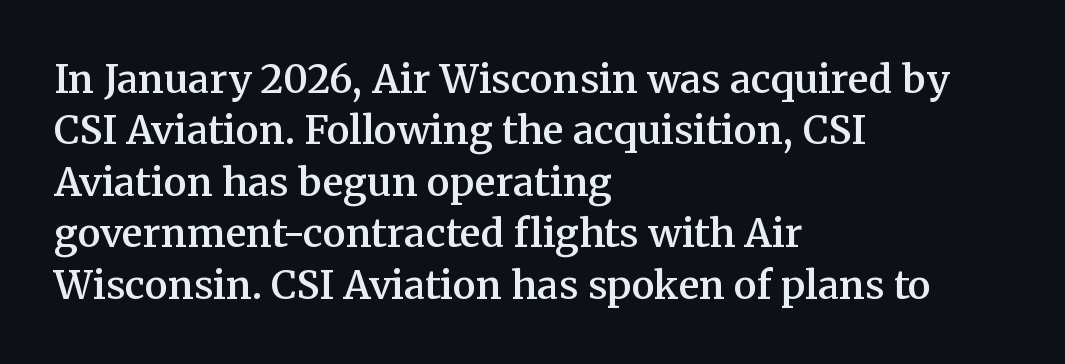
Do the characters align in a grid? No, the font is proportional. Posture: upright roman. The font is running at a semibold setting, under full bold. Descenders hang freely into open space. Caption: standard tracking, unaltered.
